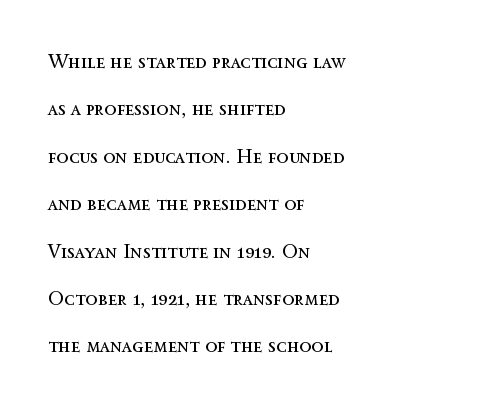
The image shows 20 px text type, upright; set left-aligned, loose line spacing (2.37x), normal letter spacing, not underlined.
